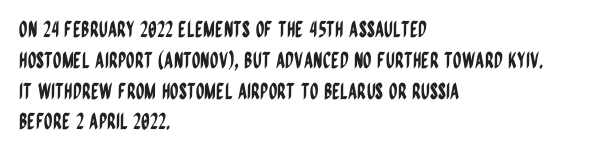
Q: Is the text italic (slanted)? A: No, it is upright.
Q: Is the text underlined? A: No.
Q: How is the paragraph aligned? A: Left-aligned.
Q: Is the spacing between letters normal or unusually wide? A: Normal.
Q: Is the spacing between lines tight, normal or loose? A: Normal.
